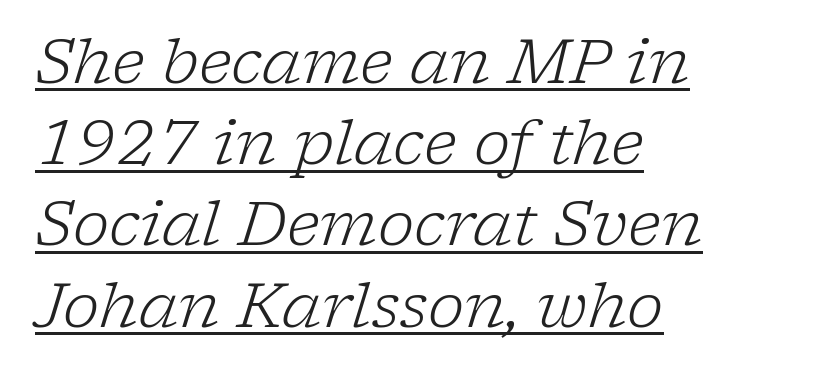
The image shows 62 px light serif type, italic (leaning right); set left-aligned, normal line spacing (1.31x), normal letter spacing, underlined; low stroke contrast and a medium x-height.
